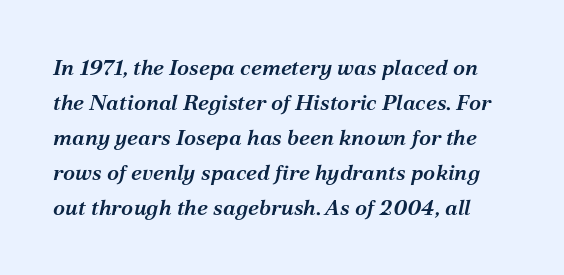
The face used here is rendered with its standard letterfit. The letters are semibold — heavier than regular but short of a full bold. A typesetter would mark this as italic. This sample keeps an unexceptional amount of space between lines. Each row of text sits above clean, open space.
